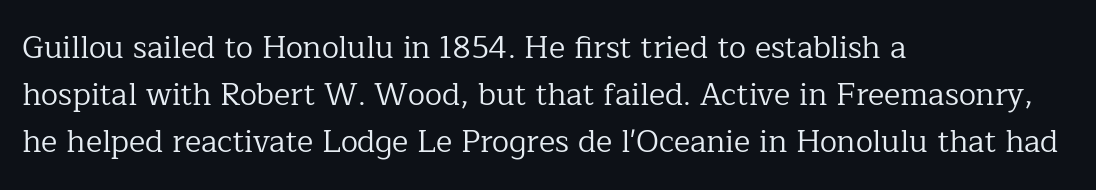
The image shows 31 px regular-weight serif type, upright; set left-aligned, normal line spacing (1.51x), normal letter spacing, not underlined; low stroke contrast and a medium x-height.
